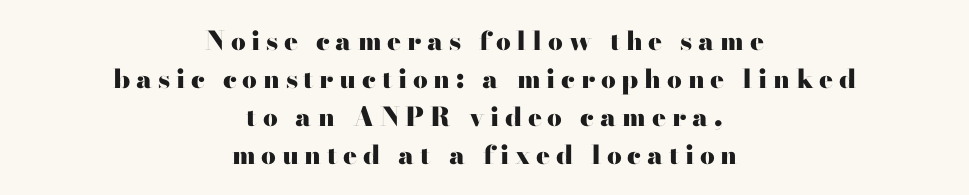
Q: Is the text bold? A: Yes.
Q: Is the text italic (slanted)? A: No, it is upright.
Q: Is the text underlined? A: No.
Q: How is the paragraph aligned? A: Centered.
Q: Is the spacing between letters normal or unusually wide? A: Unusually wide.
Q: Is the spacing between lines tight, normal or loose? A: Normal.
